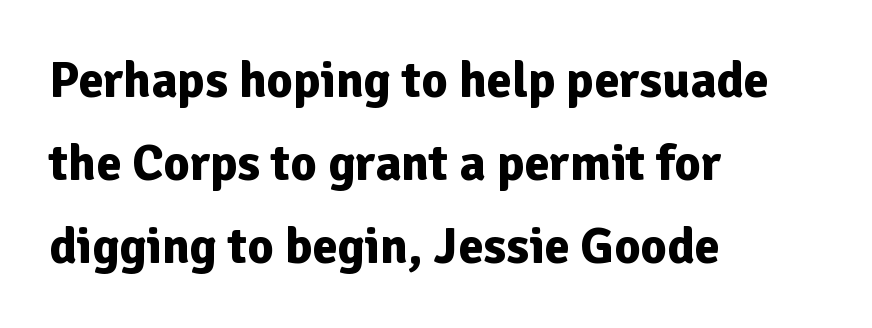
Underlining? Definitely not there. Reading down the block, your eye returns to a fixed left position each line. The rendering uses natural spacing where letterforms have individual widths. Set as a true bold cut, around the 700 mark.
